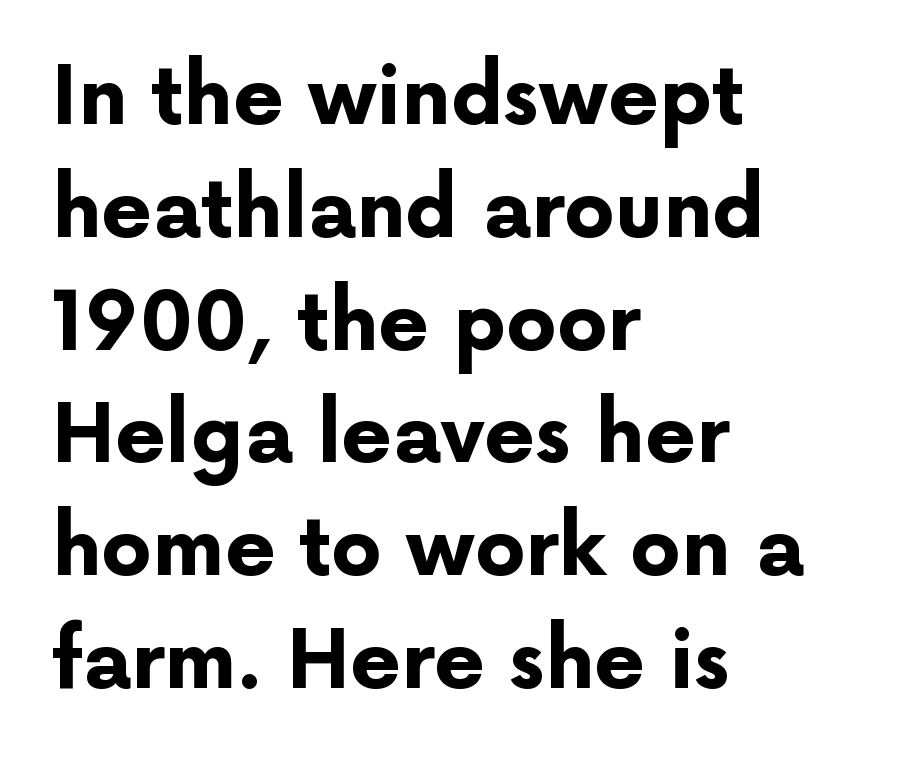
Q: Is the text bold? A: Yes.
Q: Is the text italic (slanted)? A: No, it is upright.
Q: Is the typeface a serif or a sans-serif typeface? A: Sans-serif.
Q: Is the text underlined? A: No.
Q: How is the paragraph aligned? A: Left-aligned.
Q: Is the spacing between letters normal or unusually wide? A: Normal.
Q: Is the spacing between lines tight, normal or loose? A: Normal.
Q: Width (condensed, normal, or wide)? A: Normal.
Q: Stroke contrast? A: Low.
Q: x-height? A: Medium.
Q: Monospaced? A: No.
